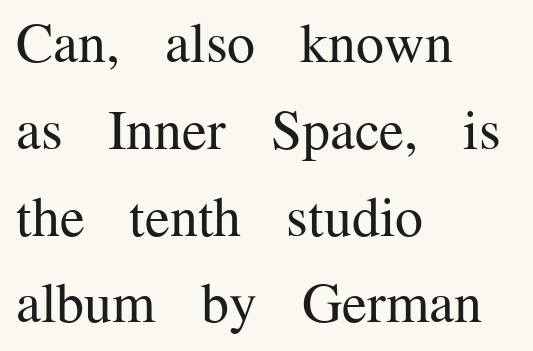
{"serif": "yes", "italic": "no", "bold": "no", "weight": "regular", "width": "normal", "stroke_contrast": "medium", "x_height": "medium", "monospaced": "no", "underline": "no", "align": "left", "line_spacing": "normal", "line_spacing_ratio": 1.55, "letter_spacing": "normal", "letter_spacing_em": 0.0, "glyph_px": 56}
